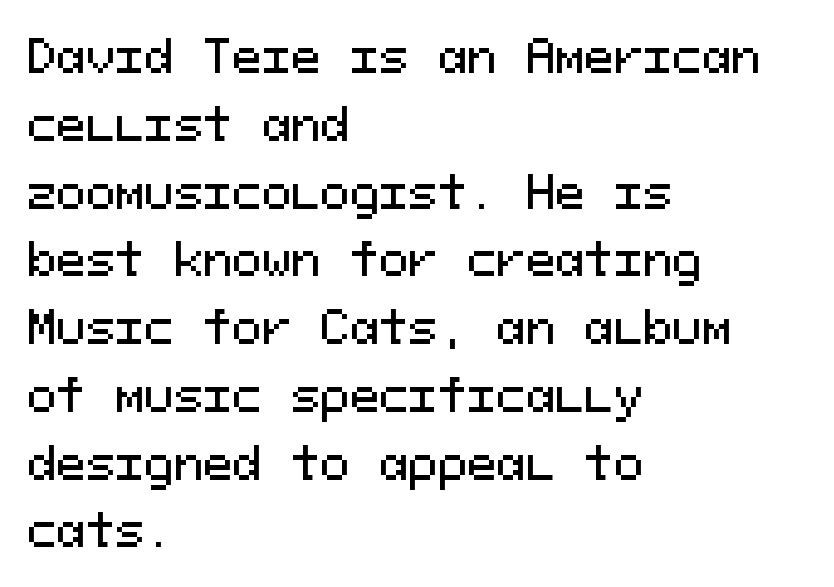
The image shows 44 px sans-serif type, upright, monospaced; set left-aligned, normal line spacing (1.54x), normal letter spacing, not underlined; medium stroke contrast and a medium x-height.
